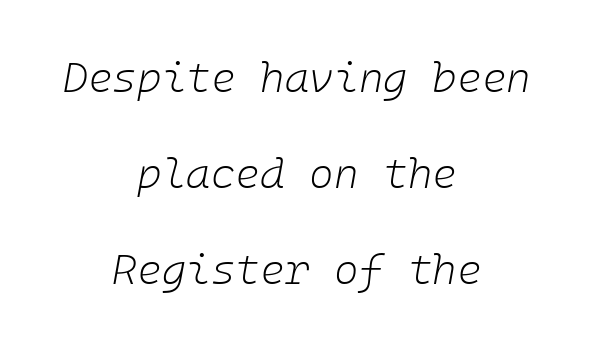
{"italic": "yes", "lean": "right", "slant_degrees": 10, "bold": "no", "weight": "light", "width": "normal", "stroke_contrast": "low", "x_height": "medium", "underline": "no", "align": "center", "line_spacing": "loose", "line_spacing_ratio": 2.28, "letter_spacing": "normal", "letter_spacing_em": 0.0, "glyph_px": 42}
